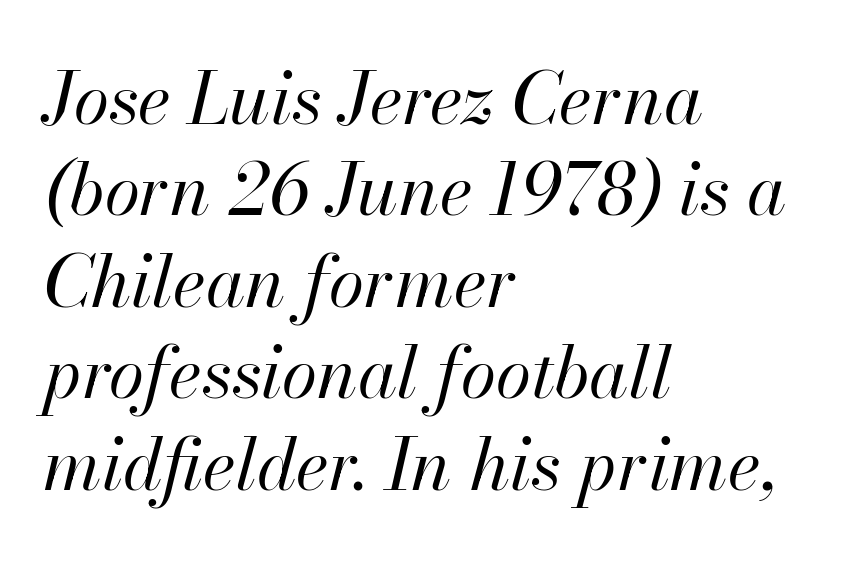
{"italic": "yes", "lean": "right", "slant_degrees": 13, "bold": "no", "weight": "regular", "width": "normal", "stroke_contrast": "high", "x_height": "small", "monospaced": "no", "underline": "no", "align": "left", "line_spacing": "normal", "line_spacing_ratio": 1.27, "letter_spacing": "normal", "letter_spacing_em": 0.0, "glyph_px": 72}
